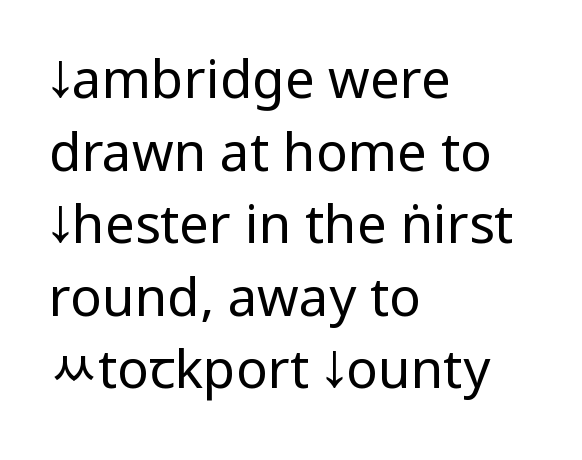
The passage shown is not underscored anywhere. When letters stand straight like this, we call the style roman or upright. Is this a heavy cut? Hardly; it is regular or lighter. This sample is left-justified, so line endings fall wherever the words run out. The gaps between neighbouring characters are ordinary and unremarkable. Are there feet on the stems? There aren't — it's a sans.
